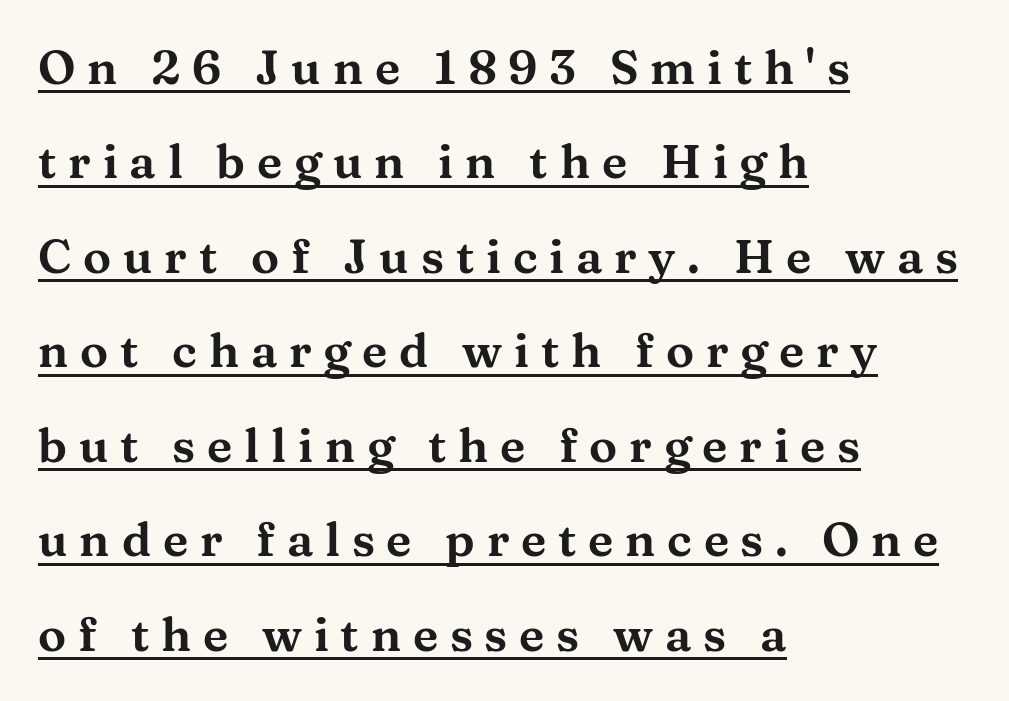
The passage shown is underscored from start to finish. Small tapered or slab feet sit at the stroke ends, so this counts as serif. Nope, not italic — everything's standing straight. The rendering uses natural spacing where letterforms have individual widths.
